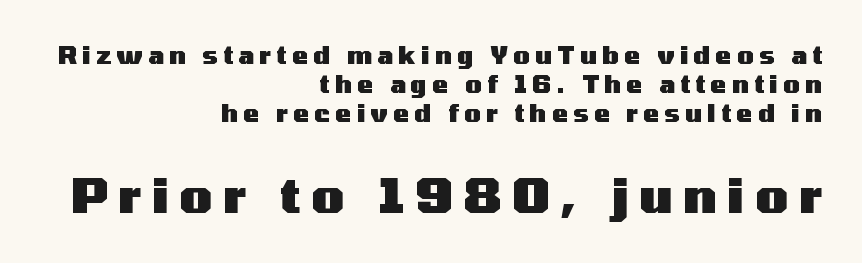
Q: Is the text bold? A: Yes.
Q: Is the text italic (slanted)? A: No, it is upright.
Q: Is the typeface a serif or a sans-serif typeface? A: Sans-serif.
Q: Is the text underlined? A: No.
Q: How is the paragraph aligned? A: Right-aligned.
Q: Is the spacing between letters normal or unusually wide? A: Unusually wide.
Q: Which block of text is set in a larger size, the first (top) or the second (bottom)? A: The second (bottom) one.
Q: Width (condensed, normal, or wide)? A: Wide.
Q: Stroke contrast? A: Medium.
Q: x-height? A: Medium.
Q: Monospaced? A: No.
